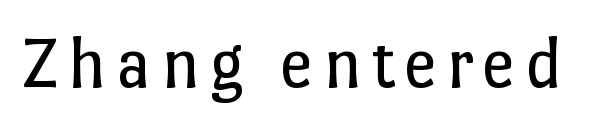
The image shows 75 px regular-weight type, upright; set not underlined; low stroke contrast and a medium x-height.
